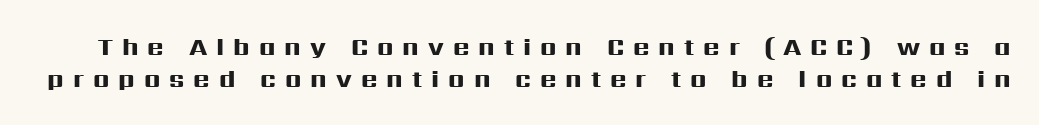
The image shows 25 px bold type, upright; set normal line spacing (1.29x), unusually wide letter spacing (+0.36 em), not underlined.
